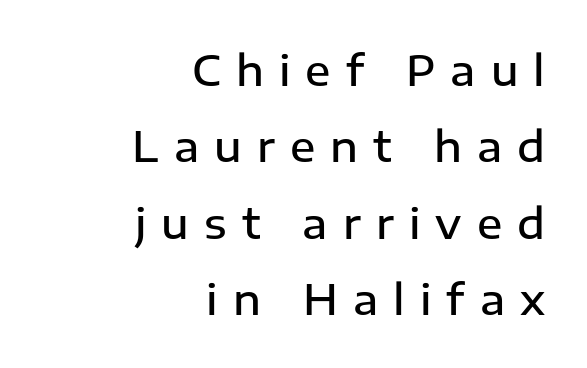
The image shows 42 px semibold sans-serif type, upright; set right-aligned, line spacing 1.82x, unusually wide letter spacing (+0.36 em), not underlined; low stroke contrast and a medium x-height.
